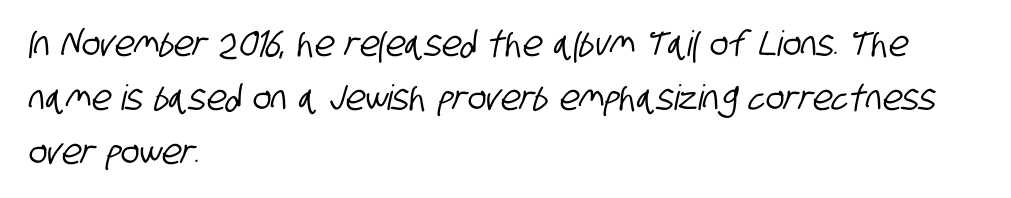
Q: Is the typeface a serif or a sans-serif typeface? A: Sans-serif.
Q: Is the text underlined? A: No.
Q: How is the paragraph aligned? A: Left-aligned.
Q: Is the spacing between letters normal or unusually wide? A: Normal.
Q: Is the spacing between lines tight, normal or loose? A: Normal.
Q: Width (condensed, normal, or wide)? A: Condensed.
Q: Stroke contrast? A: Low.
Q: x-height? A: Large.
Q: Monospaced? A: No.
